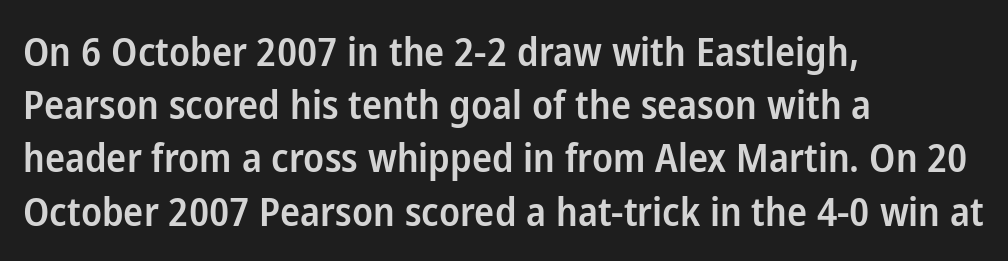
Q: Is the text bold? A: Semi-bold.
Q: Is the text italic (slanted)? A: No, it is upright.
Q: Is the typeface a serif or a sans-serif typeface? A: Sans-serif.
Q: Is the text underlined? A: No.
Q: How is the paragraph aligned? A: Left-aligned.
Q: Is the spacing between letters normal or unusually wide? A: Normal.
Q: Is the spacing between lines tight, normal or loose? A: Normal.
Q: Width (condensed, normal, or wide)? A: Condensed.
Q: Stroke contrast? A: Low.
Q: x-height? A: Medium.
Q: Monospaced? A: No.
